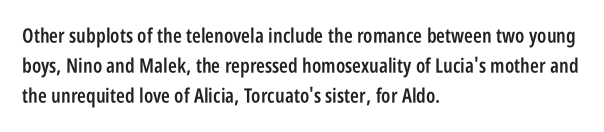
The image shows 20 px text type, upright; set left-aligned, normal line spacing (1.49x), normal letter spacing, not underlined.
